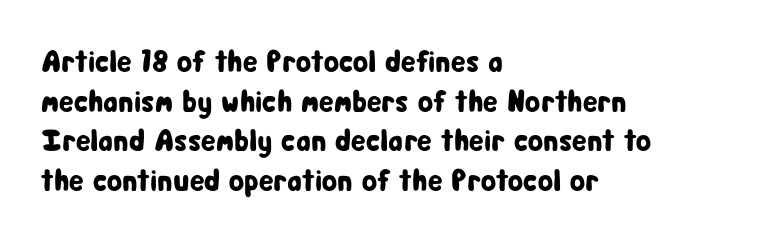
Q: Is the text italic (slanted)? A: No, it is upright.
Q: Is the typeface a serif or a sans-serif typeface? A: Sans-serif.
Q: Is the text underlined? A: No.
Q: How is the paragraph aligned? A: Left-aligned.
Q: Is the spacing between letters normal or unusually wide? A: Normal.
Q: Is the spacing between lines tight, normal or loose? A: Normal.
Q: Width (condensed, normal, or wide)? A: Condensed.
Q: Stroke contrast? A: Low.
Q: x-height? A: Medium.
Q: Monospaced? A: No.
